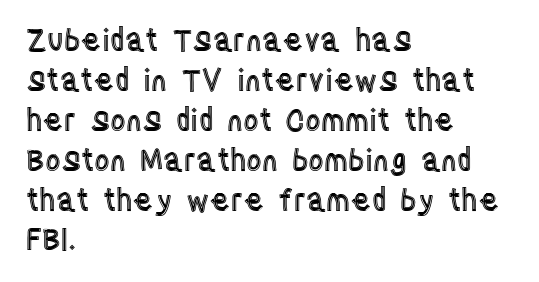
Q: Is the text italic (slanted)? A: No, it is upright.
Q: Is the text underlined? A: No.
Q: How is the paragraph aligned? A: Left-aligned.
Q: Is the spacing between letters normal or unusually wide? A: Normal.
Q: Is the spacing between lines tight, normal or loose? A: Normal.
Q: Width (condensed, normal, or wide)? A: Condensed.
Q: x-height? A: Large.
Q: Monospaced? A: No.
